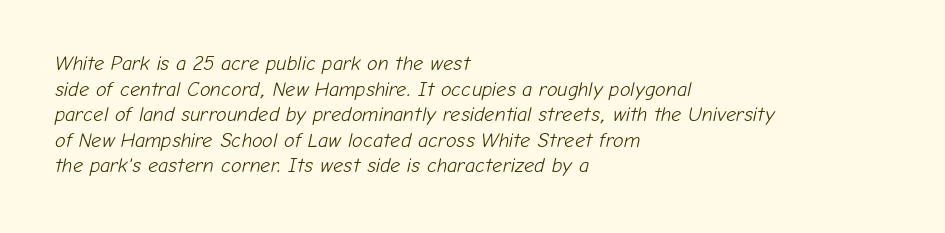
{"italic": "yes", "lean": "right", "slant_degrees": 12, "bold": "no", "underline": "no", "align": "left", "line_spacing": "normal", "line_spacing_ratio": 1.28, "letter_spacing": "normal", "letter_spacing_em": 0.0, "glyph_px": 20}
